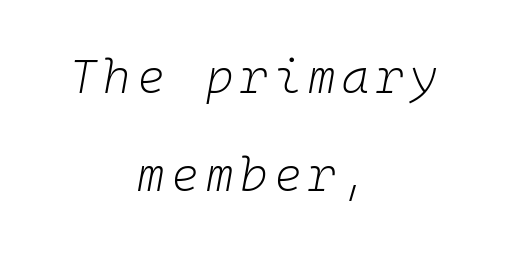
The words here are not underlined. These lines are rendered in a fixed-pitch font. The text block is weighted toward neither margin, spreading evenly from the middle. A typesetter would call this leading open, well beyond the default. The axis of the letterforms is tilted away from vertical.
